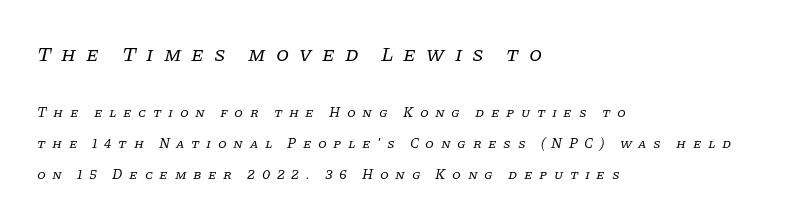
{"italic": "yes", "lean": "right", "slant_degrees": 11, "bold": "no", "underline": "no", "align": "left", "line_spacing": "loose", "line_spacing_ratio": 2.23, "letter_spacing": "wide", "letter_spacing_em": 0.47, "larger_block": "first", "size_ratio": 1.5, "glyph_px": 21}
